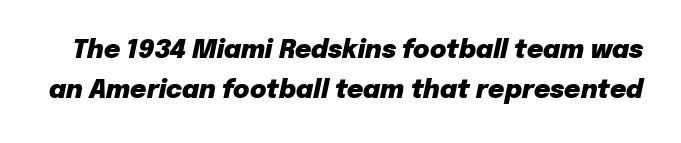
Q: Is the text bold? A: Yes.
Q: Is the text italic (slanted)? A: Yes, it leans right by about 12 degrees.
Q: Is the text underlined? A: No.
Q: Is the spacing between letters normal or unusually wide? A: Normal.
Q: Is the spacing between lines tight, normal or loose? A: Normal.
